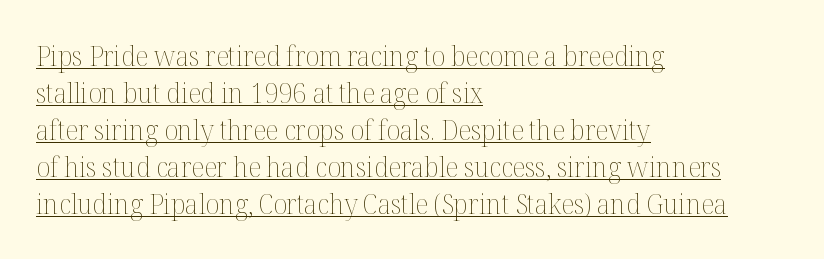
The image shows 28 px thin type, upright; set left-aligned, normal line spacing (1.32x), normal letter spacing, underlined; medium stroke contrast and a medium x-height.
